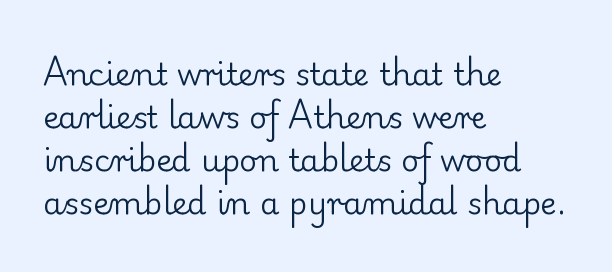
{"serif": "yes", "italic": "no", "bold": "no", "weight": "regular", "width": "normal", "stroke_contrast": "low", "x_height": "small", "monospaced": "no", "underline": "no", "align": "left", "line_spacing": "normal", "line_spacing_ratio": 1.39, "letter_spacing": "normal", "letter_spacing_em": 0.0, "glyph_px": 31}
